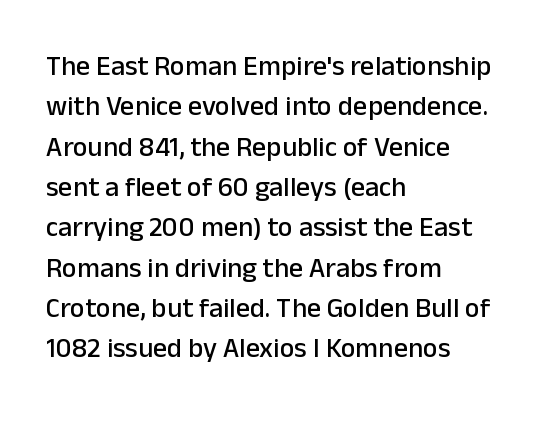
The image shows 28 px sans-serif type, upright; set left-aligned, normal line spacing (1.44x), normal letter spacing, not underlined; low stroke contrast and a medium x-height.
